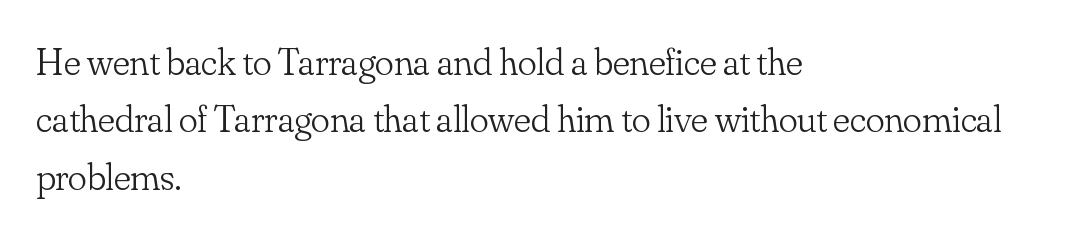
Alignment: flush left. This is serif lettering, the kind often seen in printed books. Proportional: the letters do not fall into vertical columns. Stem width sits at or under what a default text font uses.
